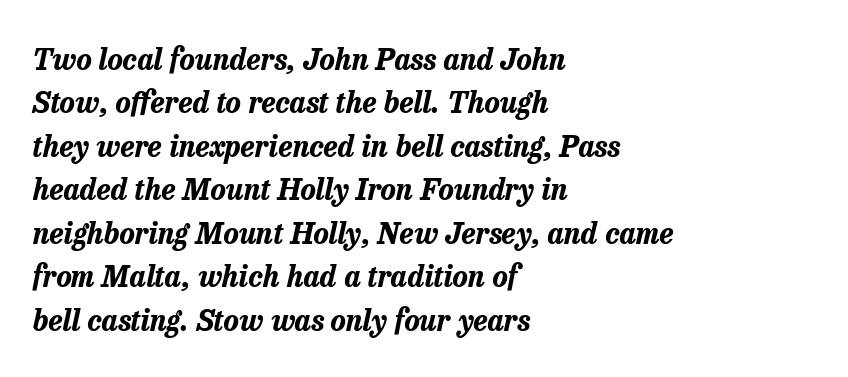
{"italic": "yes", "lean": "right", "slant_degrees": 13, "bold": "yes", "weight": "bold", "width": "normal", "stroke_contrast": "low", "x_height": "medium", "monospaced": "no", "underline": "no", "align": "left", "line_spacing": "normal", "line_spacing_ratio": 1.5, "letter_spacing": "normal", "letter_spacing_em": 0.0, "glyph_px": 29}
